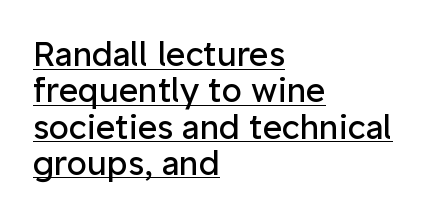
This block would grow much taller if given ordinary leading; it's compressed now. Counters stay open thanks to moderate or lighter strokes. Observe the ordinary spacing: letters are neighbours, not strangers. Layout note: lines flush left.
